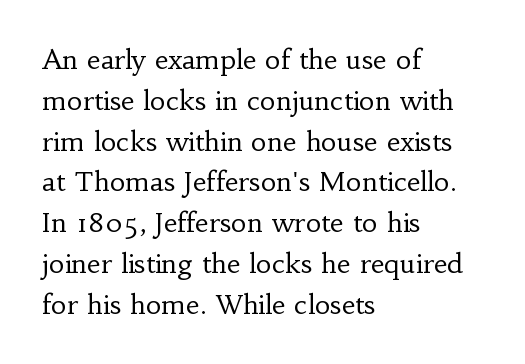
The image shows 27 px text type, upright; set left-aligned, normal line spacing (1.51x), normal letter spacing, not underlined.
